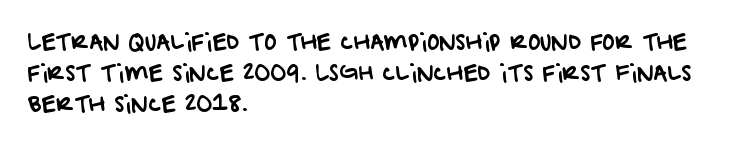
{"underline": "no", "align": "left", "line_spacing": "normal", "line_spacing_ratio": 1.48, "letter_spacing": "normal", "letter_spacing_em": 0.0, "glyph_px": 21}
